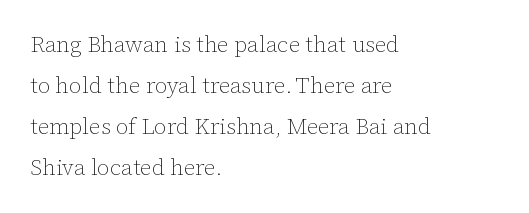
Q: Is the text bold? A: No.
Q: Is the text italic (slanted)? A: No, it is upright.
Q: Is the text underlined? A: No.
Q: How is the paragraph aligned? A: Left-aligned.
Q: Is the spacing between letters normal or unusually wide? A: Normal.
